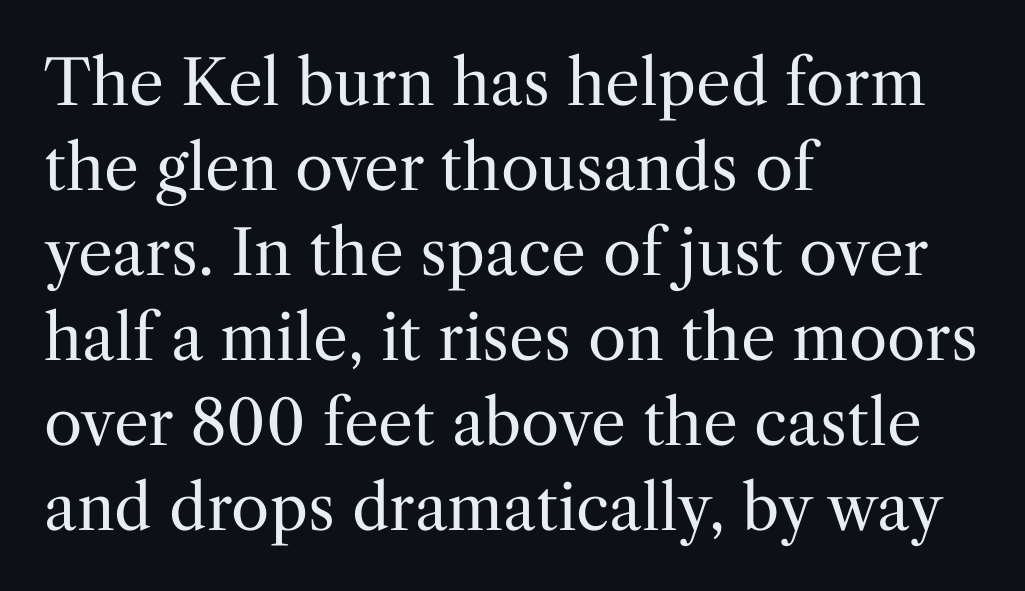
The image shows 62 px regular-weight serif type, upright; set left-aligned, normal line spacing (1.37x), normal letter spacing, not underlined; medium stroke contrast and a medium x-height.
